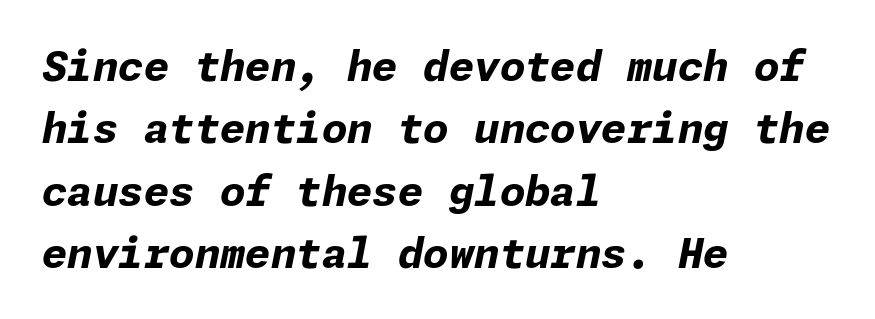
The image shows 41 px bold type, italic (leaning right); set left-aligned, normal line spacing (1.52x), normal letter spacing, not underlined; low stroke contrast and a medium x-height.
